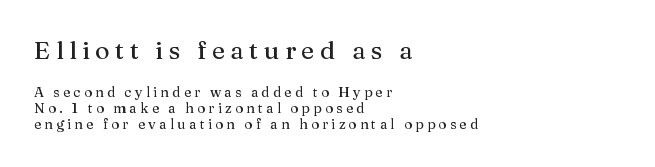
The image shows 25 px text type, upright; set left-aligned, tight line spacing (1.15x), unusually wide letter spacing (+0.22 em), not underlined; the first (top) block is 1.79x larger.
